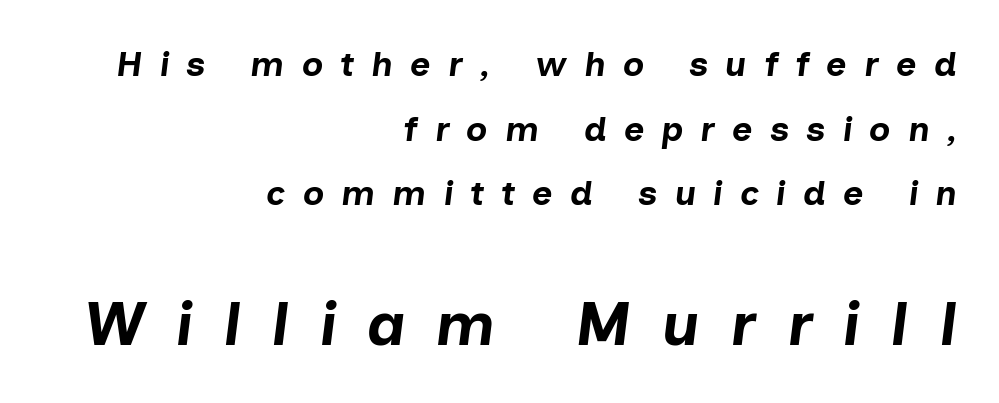
Q: Is the text bold? A: Yes.
Q: Is the text italic (slanted)? A: Yes, it leans right by about 7 degrees.
Q: Is the text underlined? A: No.
Q: How is the paragraph aligned? A: Right-aligned.
Q: Is the spacing between letters normal or unusually wide? A: Unusually wide.
Q: Which block of text is set in a larger size, the first (top) or the second (bottom)? A: The second (bottom) one.
Q: Width (condensed, normal, or wide)? A: Normal.
Q: Stroke contrast? A: Low.
Q: x-height? A: Medium.
Q: Monospaced? A: No.
